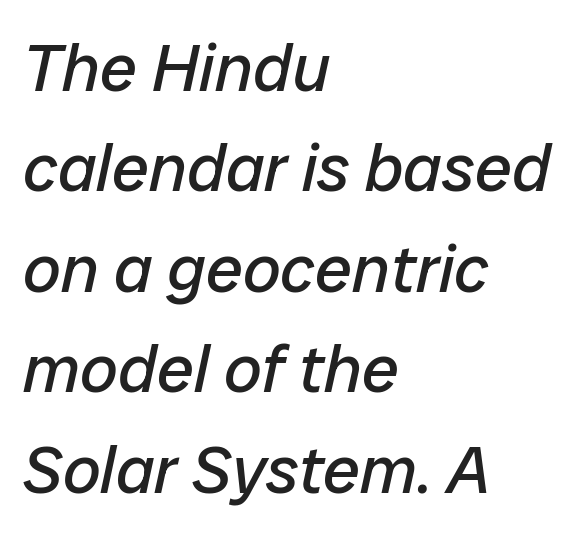
The whole block is typeset with a tilt. This sample is left-justified, so line endings fall wherever the words run out. This block has exactly the height ordinary leading produces. Plain, unruled lines of type. The rendering uses natural spacing where letterforms have individual widths.
